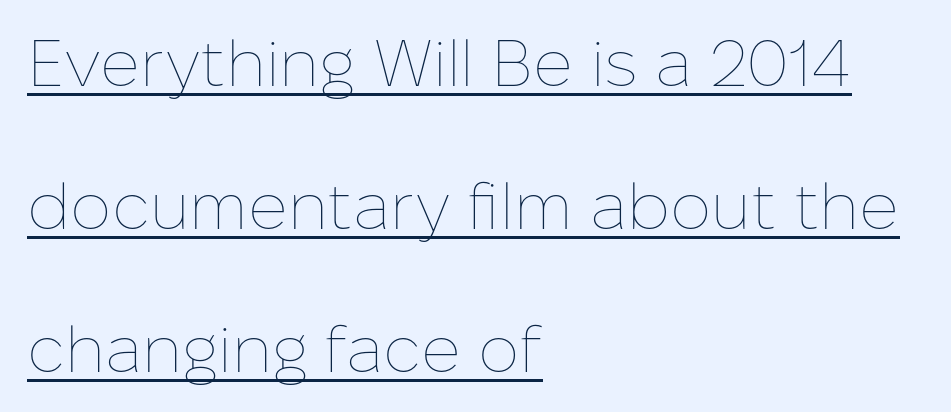
Q: Is the text bold? A: No.
Q: Is the text italic (slanted)? A: No, it is upright.
Q: Is the text underlined? A: Yes.
Q: How is the paragraph aligned? A: Left-aligned.
Q: Is the spacing between letters normal or unusually wide? A: Normal.
Q: Is the spacing between lines tight, normal or loose? A: Loose.
Q: Width (condensed, normal, or wide)? A: Normal.
Q: Stroke contrast? A: Low.
Q: x-height? A: Medium.
Q: Monospaced? A: No.
